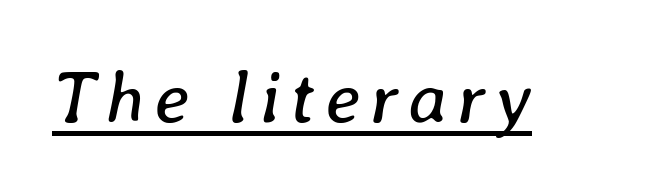
The image shows 74 px regular-weight type, italic (leaning right); set underlined; low stroke contrast and a medium x-height.
